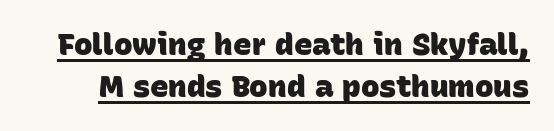
The letters advance in unequal steps, a hallmark of proportional type. The passage shown has conventional tracking throughout. No feet cap the strokes, marking this as sans-serif type. The typesetter has applied underlining to the passage shown. Does the leading feel generous? No, just average.
